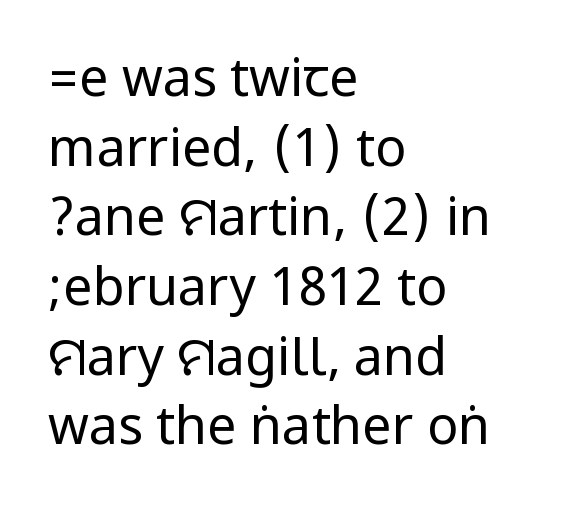
These lines stack with their left ends in a neat column. Students, observe: this is what conventionally led text looks like. You could call the tracking neutral — neither tight nor loose. Is the type heavy? It reads as light-to-regular instead. The strip under each line holds only bare page. The face used here is a sans, in the tradition of grotesques and geometrics.
